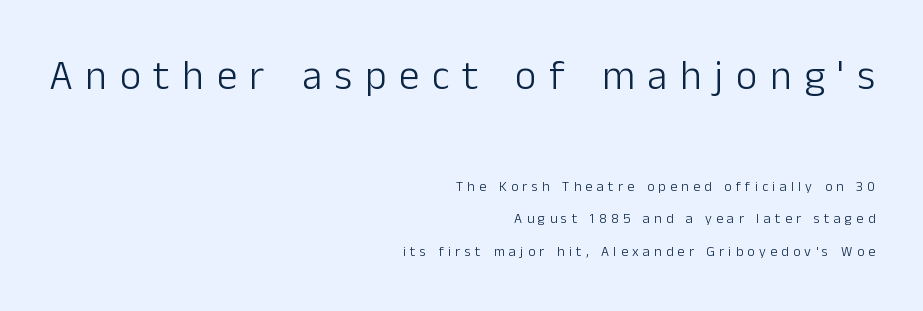
Size contrast runs from large at the top to small at the bottom. Regarding leading, the lines here are spaced well apart. Varying glyph widths throughout — classic text-font behaviour. Layout note: lines flush right. Nothing sits at the stroke ends, so this counts as sans-serif.
